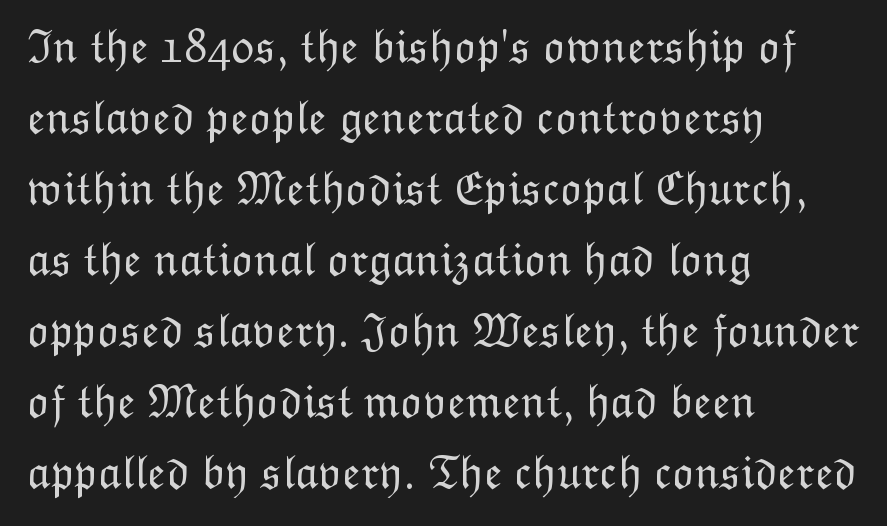
Q: Is the text bold? A: No.
Q: Is the text italic (slanted)? A: No, it is upright.
Q: Is the text underlined? A: No.
Q: How is the paragraph aligned? A: Left-aligned.
Q: Is the spacing between letters normal or unusually wide? A: Normal.
Q: Is the spacing between lines tight, normal or loose? A: Normal.
Q: Width (condensed, normal, or wide)? A: Normal.
Q: Stroke contrast? A: Low.
Q: x-height? A: Medium.
Q: Monospaced? A: No.
